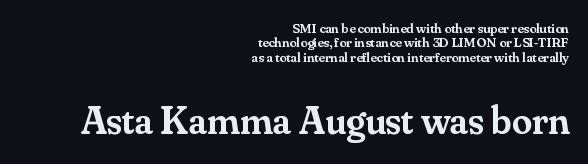
Q: Is the text bold? A: Semi-bold.
Q: Is the text italic (slanted)? A: No, it is upright.
Q: Is the typeface a serif or a sans-serif typeface? A: Serif.
Q: Is the text underlined? A: No.
Q: How is the paragraph aligned? A: Right-aligned.
Q: Is the spacing between letters normal or unusually wide? A: Normal.
Q: Is the spacing between lines tight, normal or loose? A: Tight.
Q: Which block of text is set in a larger size, the first (top) or the second (bottom)? A: The second (bottom) one.
Q: Width (condensed, normal, or wide)? A: Normal.
Q: Stroke contrast? A: Medium.
Q: x-height? A: Small.
Q: Monospaced? A: No.
